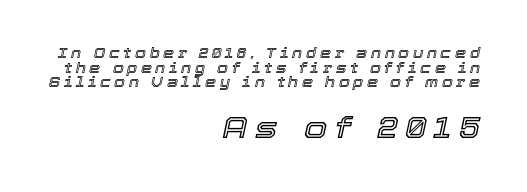
Q: Is the text italic (slanted)? A: Yes, it leans right by about 12 degrees.
Q: Is the text underlined? A: No.
Q: How is the paragraph aligned? A: Right-aligned.
Q: Is the spacing between letters normal or unusually wide? A: Unusually wide.
Q: Is the spacing between lines tight, normal or loose? A: Tight.
Q: Which block of text is set in a larger size, the first (top) or the second (bottom)? A: The second (bottom) one.
Q: Width (condensed, normal, or wide)? A: Normal.
Q: x-height? A: Medium.
Q: Monospaced? A: No.
